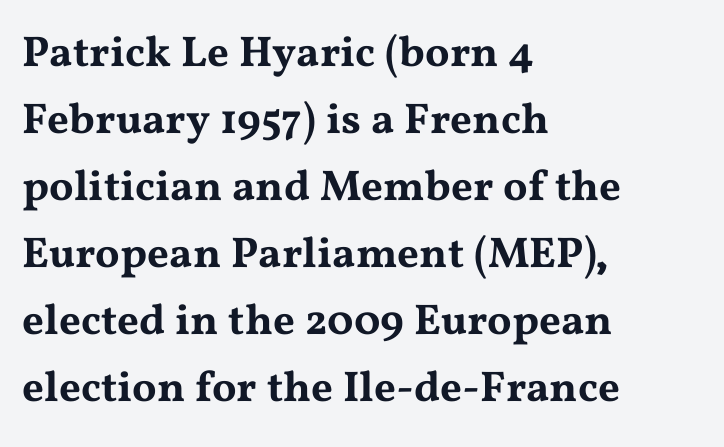
Q: Is the text italic (slanted)? A: No, it is upright.
Q: Is the typeface a serif or a sans-serif typeface? A: Serif.
Q: Is the text underlined? A: No.
Q: How is the paragraph aligned? A: Left-aligned.
Q: Is the spacing between letters normal or unusually wide? A: Normal.
Q: Is the spacing between lines tight, normal or loose? A: Normal.
Q: Width (condensed, normal, or wide)? A: Wide.
Q: Stroke contrast? A: Medium.
Q: x-height? A: Medium.
Q: Monospaced? A: No.
